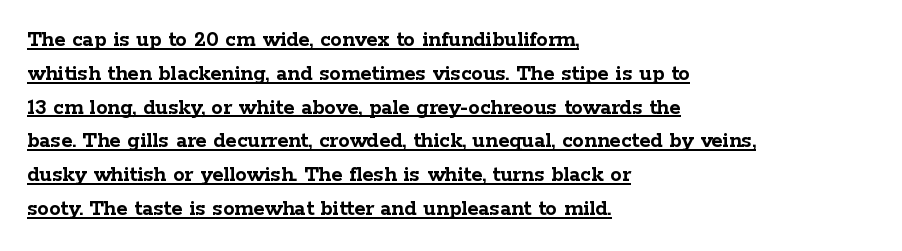
Q: Is the text bold? A: Yes.
Q: Is the text italic (slanted)? A: No, it is upright.
Q: Is the text underlined? A: Yes.
Q: How is the paragraph aligned? A: Left-aligned.
Q: Is the spacing between letters normal or unusually wide? A: Normal.
Q: Is the spacing between lines tight, normal or loose? A: Normal.
